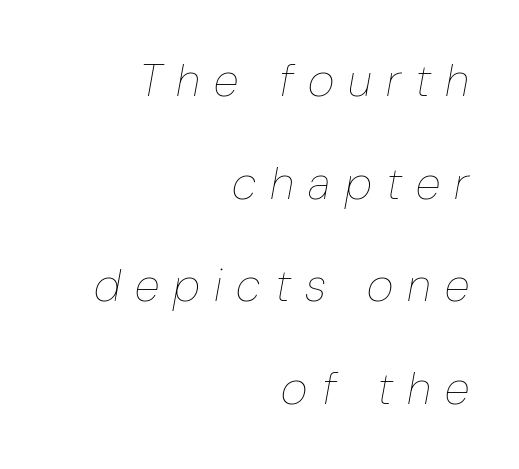
The image shows 46 px thin, condensed type, italic (leaning right); set right-aligned, loose line spacing (2.23x), unusually wide letter spacing (+0.31 em), not underlined; low stroke contrast and a medium x-height.
